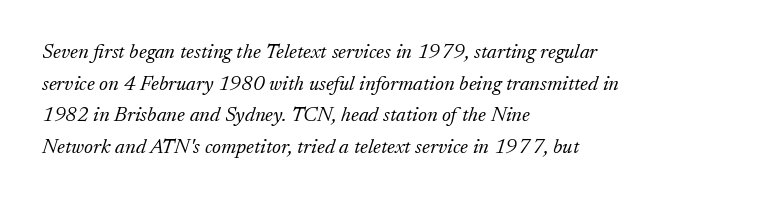
This reads as an unemphasized weight, regular at the heaviest. Underlining? Definitely not there. Horizontal alignment here is leftward, the default for most running prose. In terms of leading, this rendering sits right in the middle.
